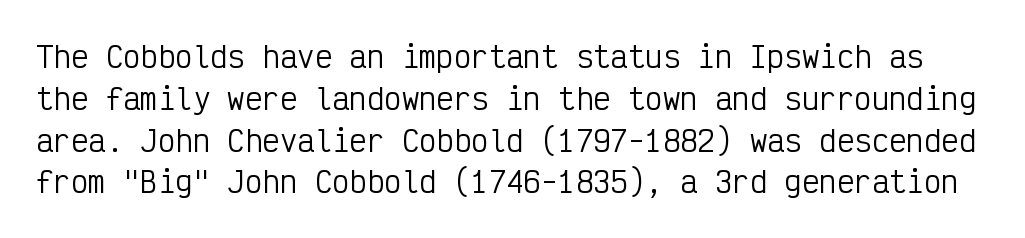
Q: Is the text bold? A: No.
Q: Is the text italic (slanted)? A: No, it is upright.
Q: Is the typeface a serif or a sans-serif typeface? A: Sans-serif.
Q: Is the text underlined? A: No.
Q: Is the spacing between letters normal or unusually wide? A: Normal.
Q: Is the spacing between lines tight, normal or loose? A: Normal.
Q: Width (condensed, normal, or wide)? A: Condensed.
Q: Stroke contrast? A: Low.
Q: x-height? A: Medium.
Q: Monospaced? A: Yes.
